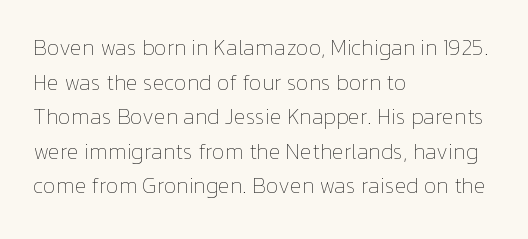
Q: Is the text bold? A: No.
Q: Is the text italic (slanted)? A: No, it is upright.
Q: Is the text underlined? A: No.
Q: How is the paragraph aligned? A: Left-aligned.
Q: Is the spacing between letters normal or unusually wide? A: Normal.
Q: Is the spacing between lines tight, normal or loose? A: Normal.
